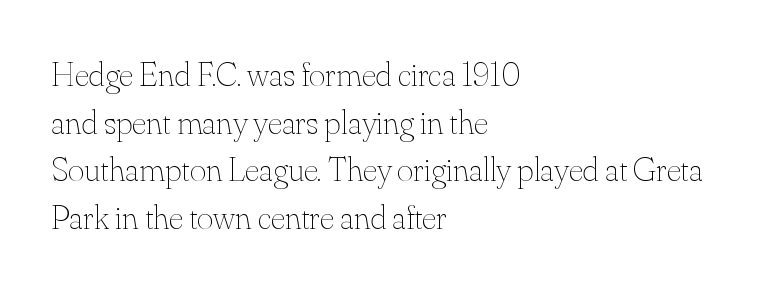
The rendering anchors every line to the left-hand side. Each letter keeps its own natural width here, so spacing adapts to shape. Style check: upright. The rendering keeps characters at their native spacing. Summary of weight: not heavy and not bold. In terms of leading, this rendering sits right in the middle.
